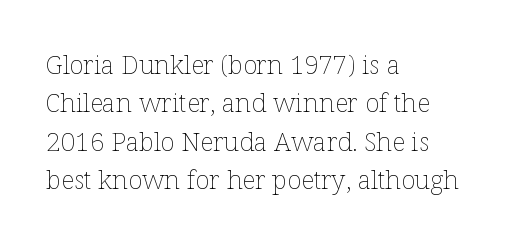
Leftover space on each line is placed entirely after the last word. The font sits on the lighter half of the weight spectrum, regular included. Here the glyphs are tracked normally, forming tight word shapes. Evenly set lines give the paragraph a standard silhouette. The area under the type is left untouched. The letters stand upright; this is a roman face.
